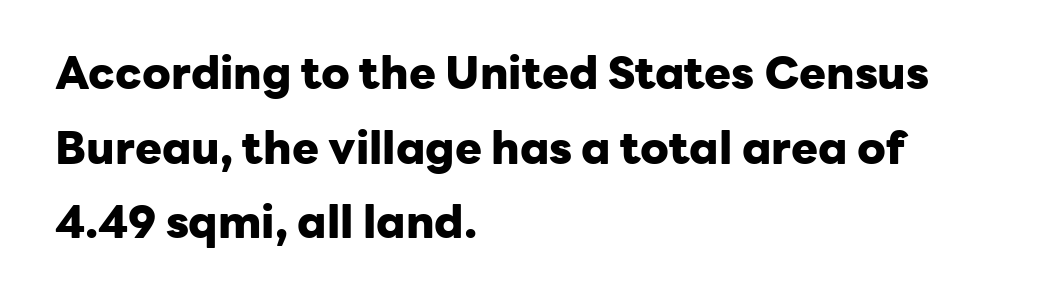
Q: Is the text bold? A: Yes.
Q: Is the text italic (slanted)? A: No, it is upright.
Q: Is the typeface a serif or a sans-serif typeface? A: Sans-serif.
Q: Is the text underlined? A: No.
Q: How is the paragraph aligned? A: Left-aligned.
Q: Is the spacing between letters normal or unusually wide? A: Normal.
Q: Is the spacing between lines tight, normal or loose? A: Normal.
Q: Width (condensed, normal, or wide)? A: Normal.
Q: Stroke contrast? A: Low.
Q: x-height? A: Medium.
Q: Monospaced? A: No.
